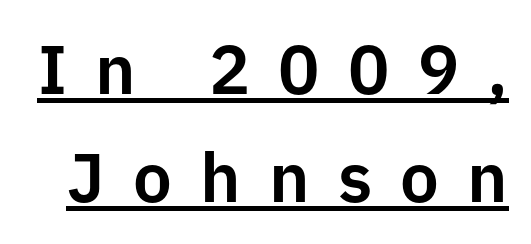
Q: Is the text italic (slanted)? A: No, it is upright.
Q: Is the typeface a serif or a sans-serif typeface? A: Sans-serif.
Q: Is the text underlined? A: Yes.
Q: Is the spacing between letters normal or unusually wide? A: Unusually wide.
Q: Is the spacing between lines tight, normal or loose? A: Normal.
Q: Width (condensed, normal, or wide)? A: Normal.
Q: Stroke contrast? A: Low.
Q: x-height? A: Medium.
Q: Monospaced? A: No.
